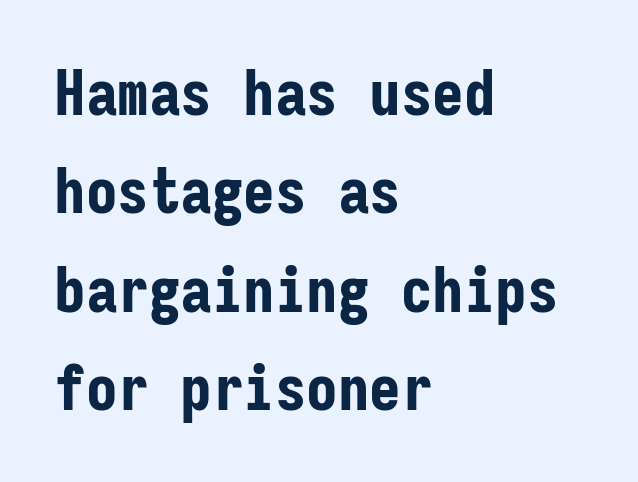
Compared with a centered layout, this one pins lines to the left instead. Vertical spacing — default. Posture: straight, roman, zero tilt. Notice how thick the strokes are: this is what a full bold looks like. Compared with typical body copy, the letter spacing here is the same.
